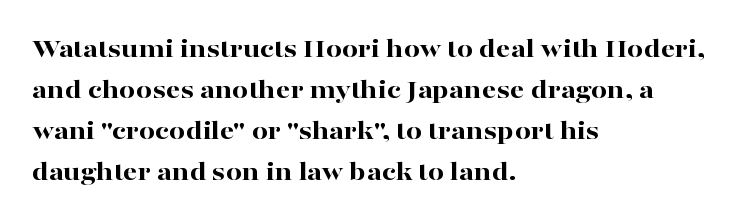
This sample uses an upright cut, with every glyph sitting square on the baseline. Bare-footed words on every line. Honestly, the row spacing looks completely unremarkable. A classic flush-left, rag-right setting is used for this passage.
